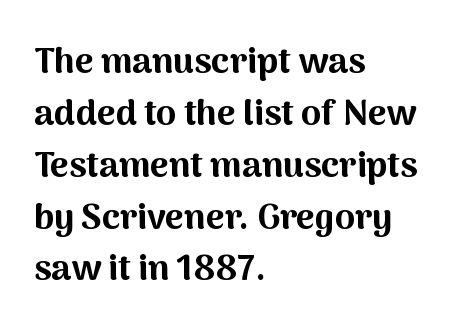
{"serif": "no", "italic": "no", "bold": "yes", "weight": "bold", "width": "normal", "stroke_contrast": "medium", "x_height": "medium", "monospaced": "no", "underline": "no", "align": "left", "line_spacing": "normal", "line_spacing_ratio": 1.44, "letter_spacing": "normal", "letter_spacing_em": 0.0, "glyph_px": 36}
